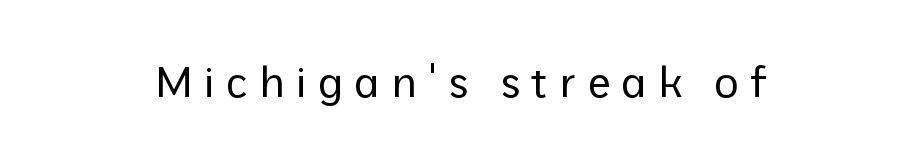
The image shows 42 px regular-weight sans-serif type, upright; set unusually wide letter spacing (+0.27 em), not underlined; low stroke contrast and a medium x-height.
